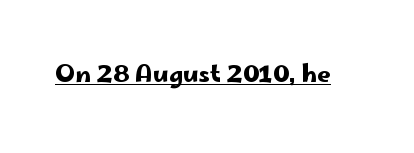
The image shows 24 px text type, upright; set normal letter spacing, underlined.
